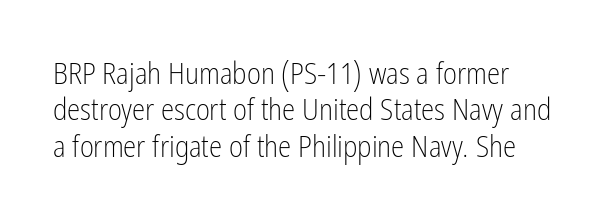
Q: Is the text bold? A: No.
Q: Is the text italic (slanted)? A: No, it is upright.
Q: Is the typeface a serif or a sans-serif typeface? A: Sans-serif.
Q: Is the text underlined? A: No.
Q: Is the spacing between letters normal or unusually wide? A: Normal.
Q: Width (condensed, normal, or wide)? A: Condensed.
Q: Stroke contrast? A: Low.
Q: x-height? A: Medium.
Q: Monospaced? A: No.
